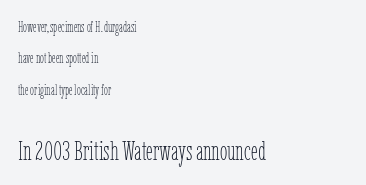
{"italic": "no", "bold": "no", "underline": "no", "align": "left", "line_spacing": "loose", "line_spacing_ratio": 2.24, "letter_spacing": "normal", "letter_spacing_em": 0.0, "larger_block": "second", "size_ratio": 1.93, "glyph_px": 27}
